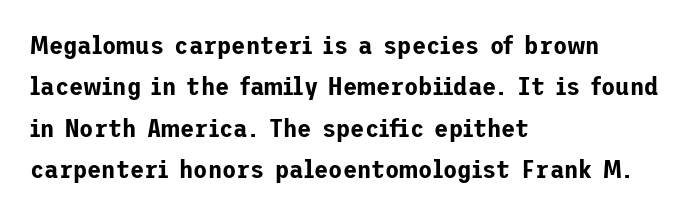
Honestly, there is no underline to notice here at all. Nothing unusual about the tracking: characters are spaced as the font intends. These lines stack with their left ends in a neat column. Posture: vertical. Normally led — the rows are evenly, conventionally spaced.
